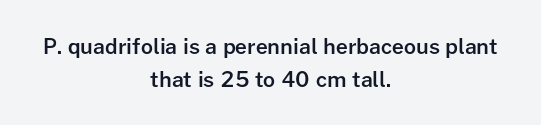
{"italic": "no", "bold": "semi", "underline": "no", "align": "center", "line_spacing": "normal", "line_spacing_ratio": 1.58, "letter_spacing": "normal", "letter_spacing_em": 0.0, "glyph_px": 21}
